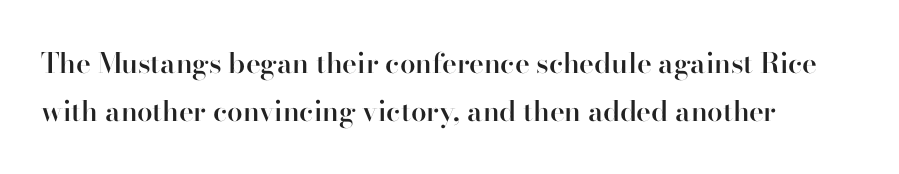
Q: Is the text bold? A: Semi-bold.
Q: Is the text italic (slanted)? A: No, it is upright.
Q: Is the typeface a serif or a sans-serif typeface? A: Serif.
Q: Is the text underlined? A: No.
Q: How is the paragraph aligned? A: Left-aligned.
Q: Is the spacing between letters normal or unusually wide? A: Normal.
Q: Is the spacing between lines tight, normal or loose? A: Normal.
Q: Width (condensed, normal, or wide)? A: Normal.
Q: Stroke contrast? A: High.
Q: x-height? A: Small.
Q: Monospaced? A: No.
